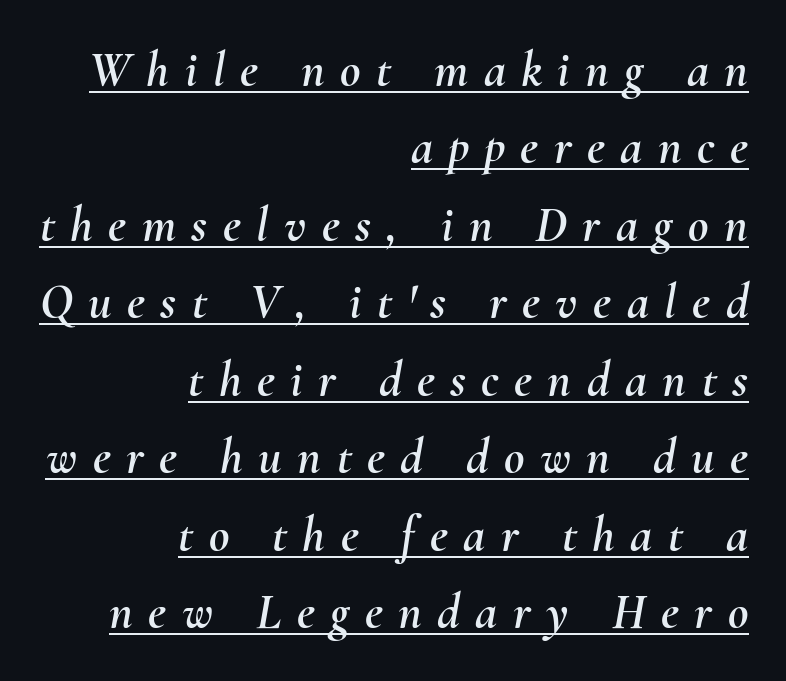
Proportional: the letters do not fall into vertical columns. The typography opts for an oblique posture over an upright one. The setting favours the right margin, as signatures and pull-quotes sometimes do. Leading matches the norm, producing a regular column.
